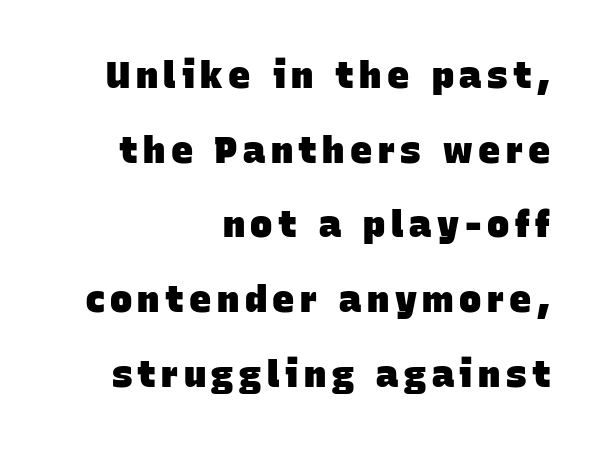
Vertical spacing — loose. Beneath every word, the page is bare. The letters advance in unequal steps, a hallmark of proportional type. Students, this is bold: see how much ink each stroke carries. Notice how the passage keeps a crisp vertical edge on the right only.
